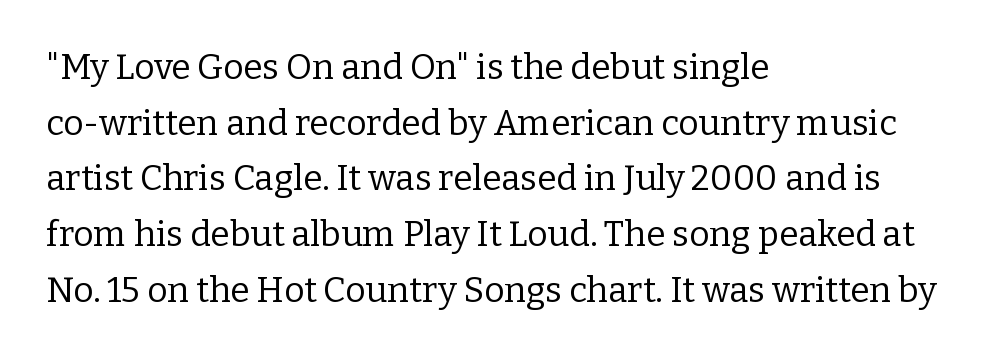
The image shows 35 px regular-weight serif type, upright; set left-aligned, normal line spacing (1.59x), normal letter spacing, not underlined; low stroke contrast and a medium x-height.
